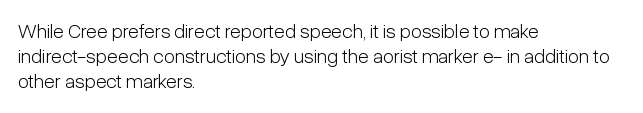
Each stroke keeps to a modest, everyday thickness or less. The type is set solid horizontally, with unmodified tracking. Italic: no, the glyphs are upright roman. In CSS terms this would be text-align: left.
